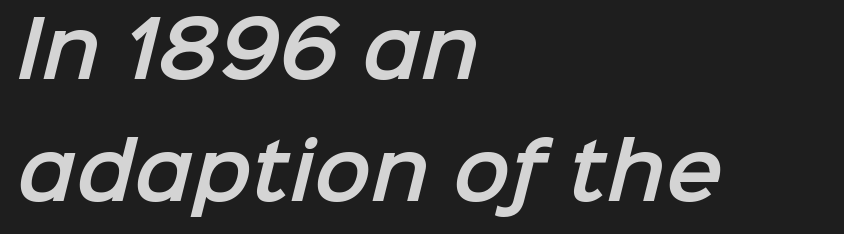
The image shows 76 px sans-serif type; set left-aligned, normal line spacing (1.61x), normal letter spacing, not underlined; low stroke contrast and a medium x-height.
